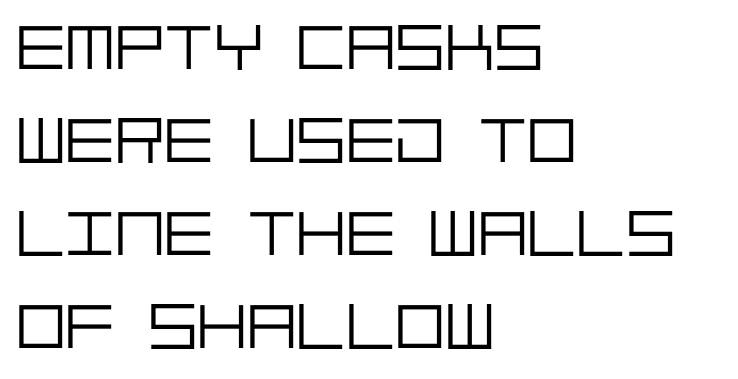
{"serif": "no", "italic": "no", "bold": "no", "weight": "light", "width": "normal", "stroke_contrast": "low", "x_height": "large", "underline": "no", "align": "left", "line_spacing": "normal", "line_spacing_ratio": 1.41, "letter_spacing": "normal", "letter_spacing_em": 0.0, "glyph_px": 66}
